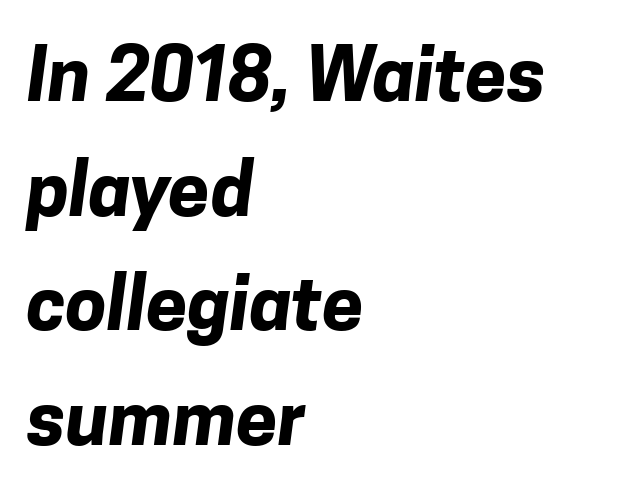
If you measured baseline to baseline, you'd find a middling distance. Each letter keeps its own natural width here, so spacing adapts to shape. Compared with an ordinary text face, these strokes are far heavier — a full bold. Typographically, this falls in the sans-serif category. Unmarked baselines from the first word to the last. Alignment: flush left.
